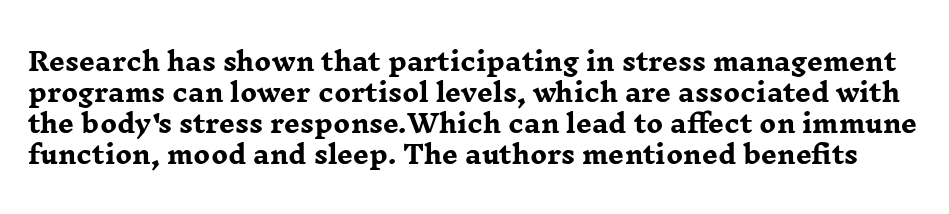
The zone under the glyphs is completely vacant. The glyphs have the mass of a bold cut. No italicization has been applied; the sample stays upright. How are the letters spaced? Ordinarily, with no added tracking.
